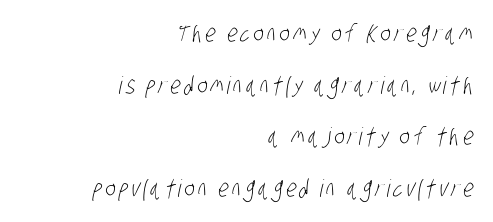
Think standard paragraph weight, or any step lighter than that. How would I describe the line gaps? Wide and relaxed. The compositor pushed each line to the right boundary. The zone under the glyphs is completely vacant.
